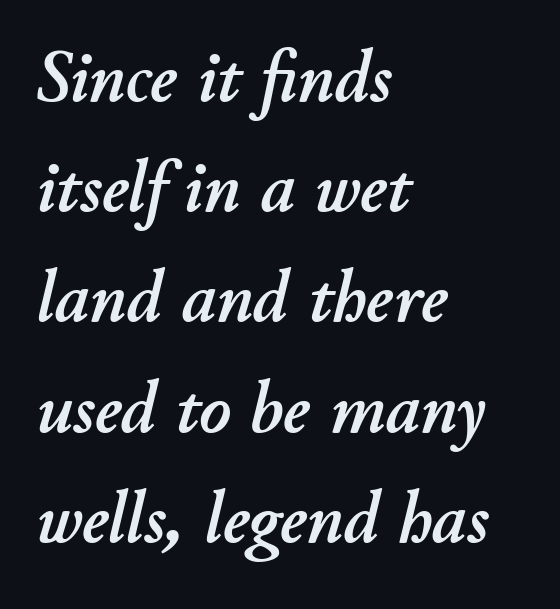
The image shows 75 px text type, italic (leaning right); set left-aligned, normal line spacing (1.47x), normal letter spacing, not underlined; low stroke contrast and a small x-height.
